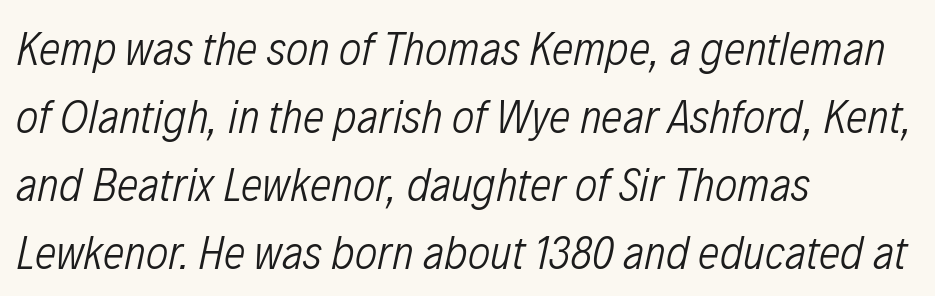
Letter spacing: default. Notice how the stems are inclined rather than vertical — that's the hallmark of italics. Stroke mass is kept to a normal reading level or below. The designer left line spacing at the default. Letters rest on an invisible, unmarked baseline. The passage shown is typed in a proportional face where columns would drift.
